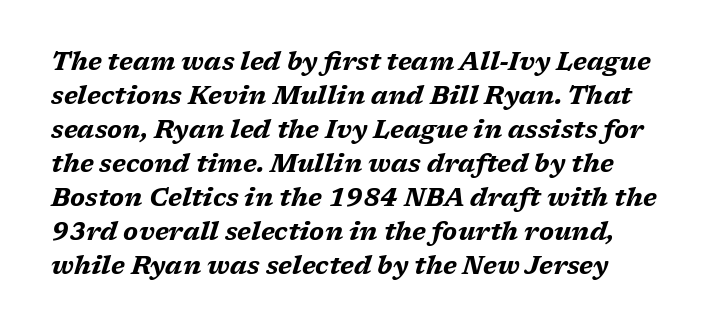
No word sits above an underline. Regular leading. Spacing between characters is what you'd get straight out of the box. Is the type slanted? Yes — the strokes lean at a clear angle.
